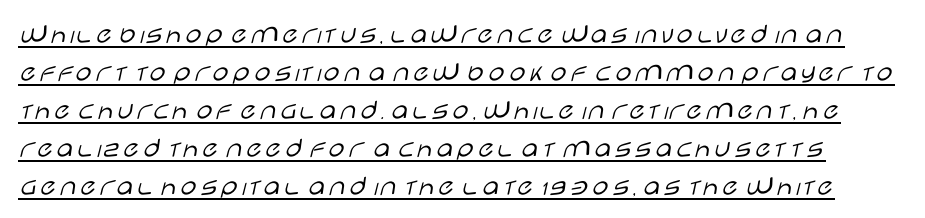
Q: Is the text bold? A: No.
Q: Is the text italic (slanted)? A: Yes.
Q: Is the typeface a serif or a sans-serif typeface? A: Sans-serif.
Q: Is the text underlined? A: Yes.
Q: Is the spacing between letters normal or unusually wide? A: Normal.
Q: Is the spacing between lines tight, normal or loose? A: Normal.
Q: Width (condensed, normal, or wide)? A: Wide.
Q: Stroke contrast? A: Low.
Q: x-height? A: Large.
Q: Monospaced? A: No.
